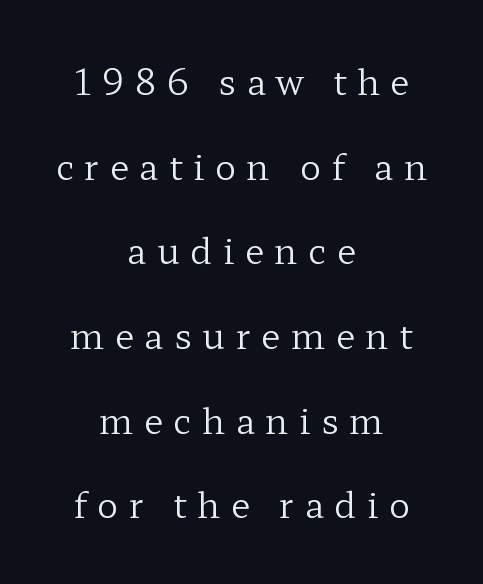
The letters stand straight up with perfectly vertical stems. The tracking jumps out immediately: characters are airy and widely separated. Typeset on center — no edge is straight. The passage shown is typeset with a serif family. Type without underlining. The characters are drawn with everyday or finer stroke widths.
